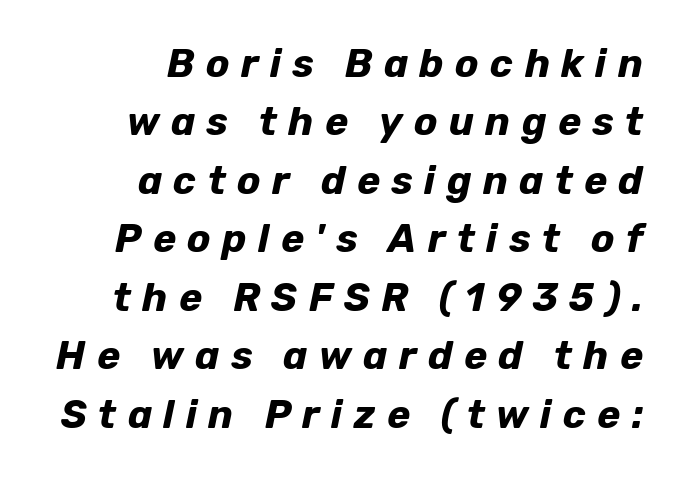
{"italic": "yes", "lean": "right", "slant_degrees": 12, "bold": "yes", "weight": "bold", "width": "normal", "stroke_contrast": "low", "x_height": "medium", "monospaced": "no", "underline": "no", "align": "right", "line_spacing": "normal", "line_spacing_ratio": 1.5, "letter_spacing": "wide", "letter_spacing_em": 0.29, "glyph_px": 39}
